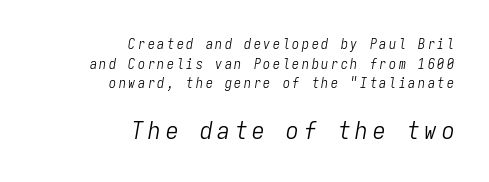
The typesetter chose a ragged-left arrangement here. Evenly set lines give the paragraph a standard silhouette. Stems and bowls with no extra thickness — not bold. Size contrast runs from small at the top to large at the bottom.
